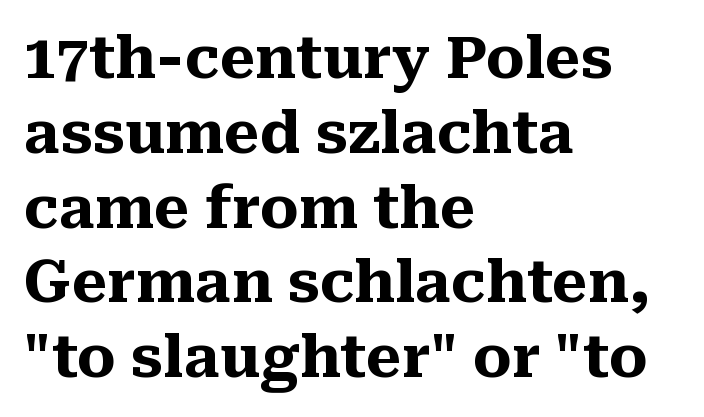
The image shows 58 px heavy serif type, upright; set left-aligned, normal line spacing (1.29x), normal letter spacing, not underlined; medium stroke contrast and a medium x-height.
